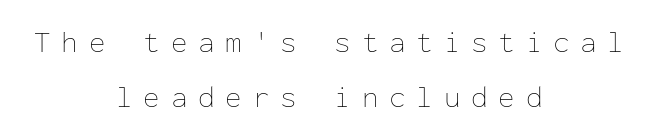
The image shows 30 px thin type, upright, monospaced; set centered, line spacing 1.85x, unusually wide letter spacing (+0.36 em), not underlined; low stroke contrast and a medium x-height.
